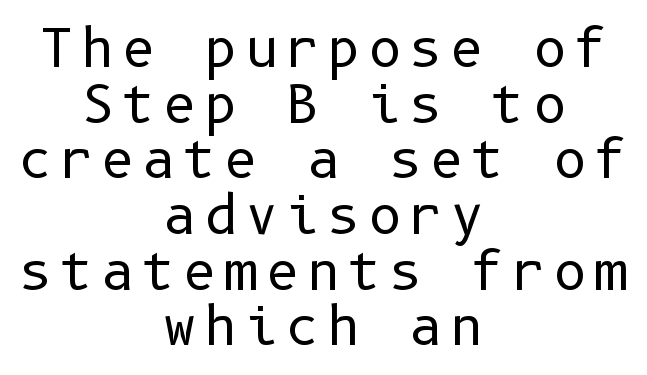
{"serif": "no", "italic": "no", "bold": "no", "weight": "regular", "width": "normal", "stroke_contrast": "low", "x_height": "medium", "underline": "no", "align": "center", "line_spacing": "tight", "line_spacing_ratio": 1.07, "glyph_px": 52}
